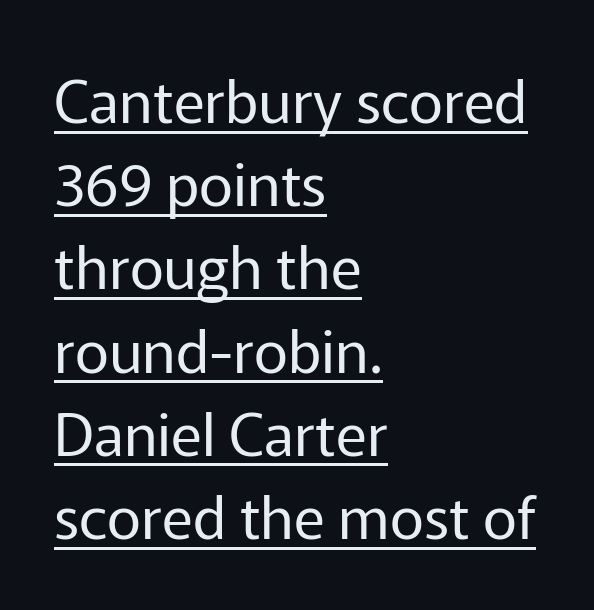
{"serif": "no", "italic": "no", "bold": "no", "weight": "regular", "width": "normal", "stroke_contrast": "low", "x_height": "medium", "monospaced": "no", "underline": "yes", "align": "left", "line_spacing": "normal", "line_spacing_ratio": 1.41, "letter_spacing": "normal", "letter_spacing_em": 0.0, "glyph_px": 59}
